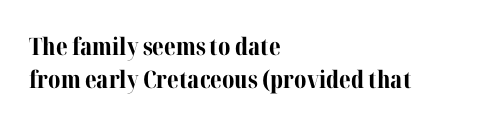
{"italic": "no", "bold": "yes", "underline": "no", "align": "left", "line_spacing": "normal", "line_spacing_ratio": 1.36, "letter_spacing": "normal", "letter_spacing_em": 0.0, "glyph_px": 24}
